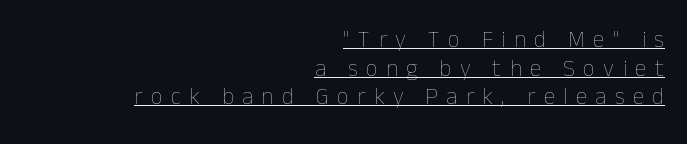
{"italic": "no", "bold": "no", "underline": "yes", "align": "right", "line_spacing": "normal", "line_spacing_ratio": 1.25, "letter_spacing": "wide", "letter_spacing_em": 0.37, "glyph_px": 23}
